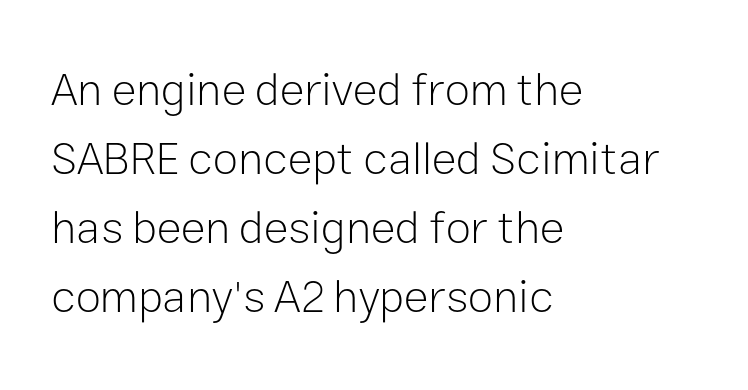
{"serif": "no", "italic": "no", "bold": "no", "weight": "light", "width": "normal", "stroke_contrast": "low", "x_height": "medium", "monospaced": "no", "underline": "no", "align": "left", "line_spacing": "normal", "line_spacing_ratio": 1.5, "letter_spacing": "normal", "letter_spacing_em": 0.0, "glyph_px": 46}
